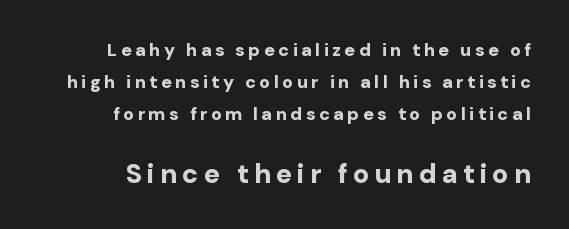
{"italic": "no", "bold": "yes", "underline": "no", "align": "right", "line_spacing_ratio": 1.78, "larger_block": "second", "size_ratio": 1.5, "glyph_px": 27}
